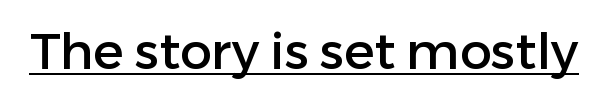
These lines are composed in type without serifs. Ordinary non-slanted type is in use. This sample has the flowing, uneven cadence of proportional lettering. Words appear dense and cohesive because spacing is normal. Students, observe the line beneath the letters — that is underlining.
